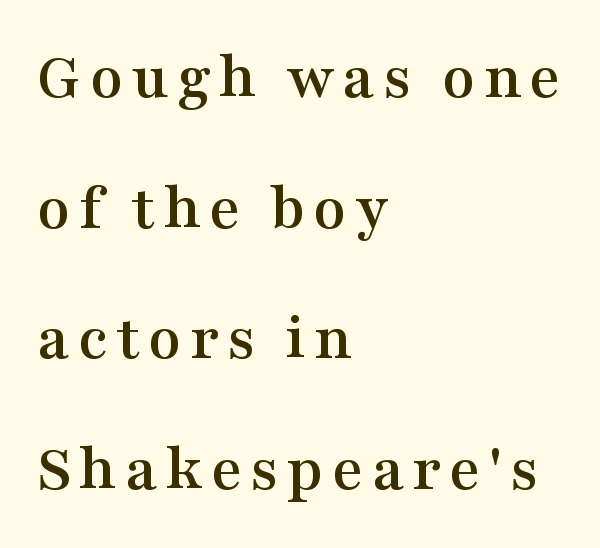
{"serif": "yes", "italic": "no", "width": "wide", "stroke_contrast": "medium", "x_height": "medium", "monospaced": "no", "underline": "no", "align": "left", "line_spacing": "loose", "line_spacing_ratio": 1.95, "glyph_px": 67}
